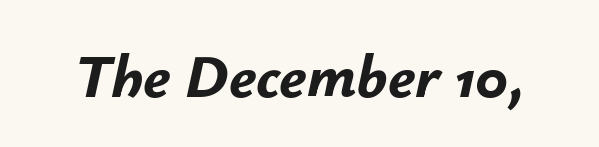
Q: Is the text bold? A: Yes.
Q: Is the text italic (slanted)? A: Yes, it leans right by about 12 degrees.
Q: Is the text underlined? A: No.
Q: Is the spacing between letters normal or unusually wide? A: Normal.
Q: Width (condensed, normal, or wide)? A: Normal.
Q: Stroke contrast? A: Low.
Q: x-height? A: Small.
Q: Monospaced? A: No.
